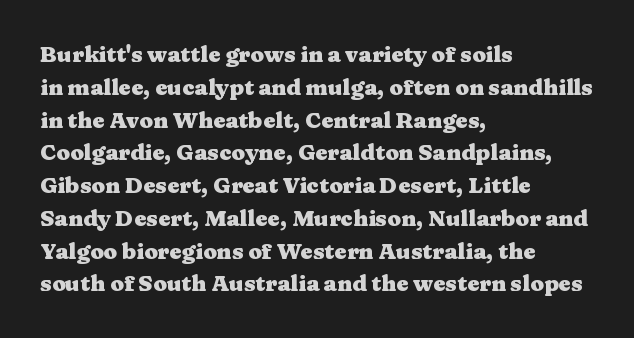
The image shows 22 px bold type, upright; set left-aligned, normal line spacing (1.49x), normal letter spacing, not underlined.
